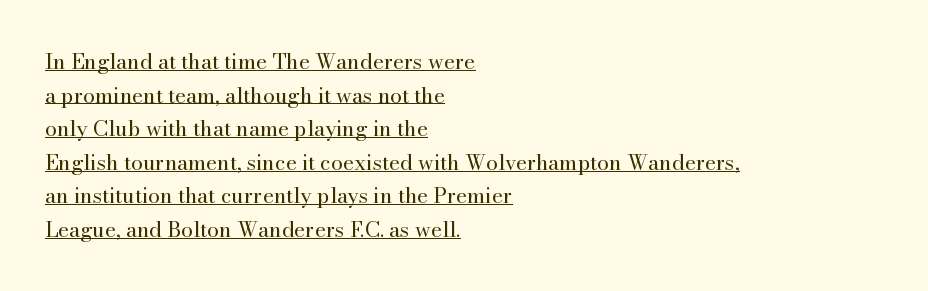
The image shows 21 px text type, upright; set left-aligned, normal line spacing (1.6x), normal letter spacing, underlined.
